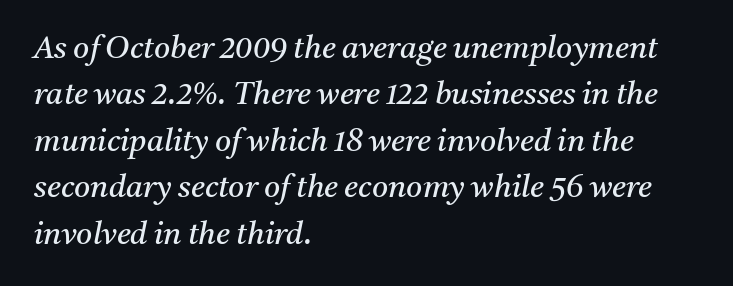
Baseline-to-baseline distance is the conventional proportion of letter height. Do the characters align in a grid? No, the font is proportional. The area under the type is left untouched. Horizontally, the lines are justified to the leading edge only.
